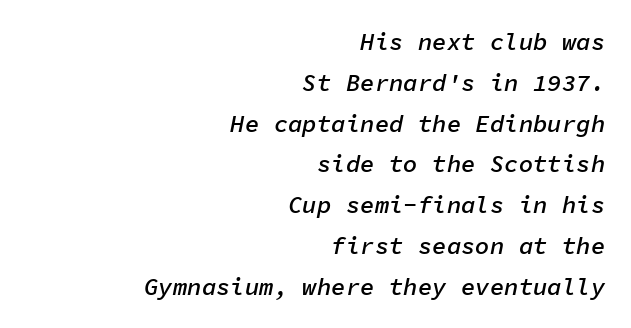
The image shows 24 px text type, italic (leaning right); set right-aligned, normal line spacing (1.7x), normal letter spacing, not underlined.
